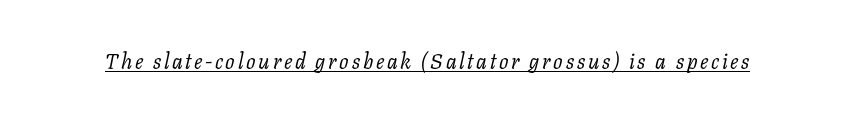
This rendering features underlined lettering. This reads as an unemphasized weight, regular at the heaviest. Observe the lean: these are italic letterforms.
